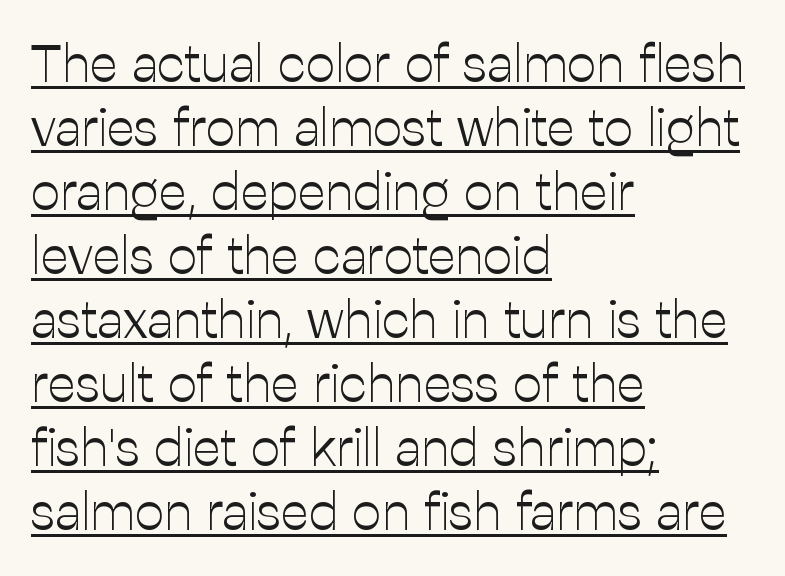
Q: Is the text bold? A: No.
Q: Is the text italic (slanted)? A: No, it is upright.
Q: Is the typeface a serif or a sans-serif typeface? A: Sans-serif.
Q: Is the text underlined? A: Yes.
Q: How is the paragraph aligned? A: Left-aligned.
Q: Is the spacing between letters normal or unusually wide? A: Normal.
Q: Width (condensed, normal, or wide)? A: Normal.
Q: Stroke contrast? A: Low.
Q: x-height? A: Medium.
Q: Monospaced? A: No.
